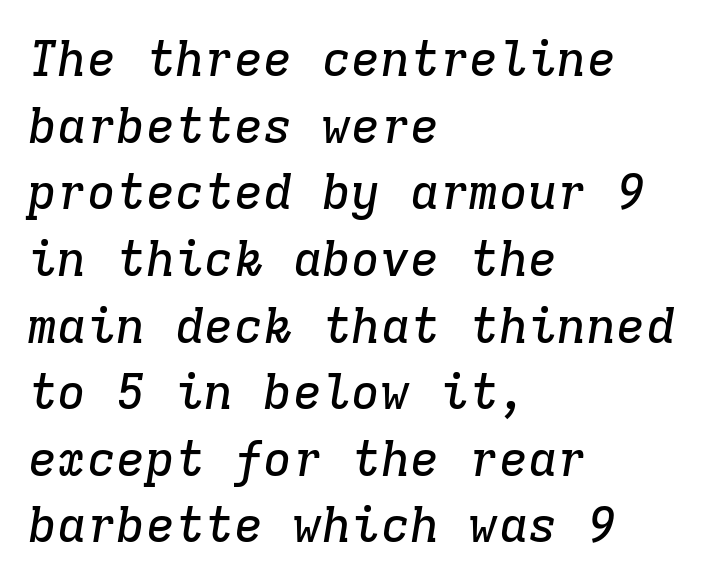
The image shows 49 px serif type, italic (leaning right), monospaced; set left-aligned, normal line spacing (1.36x), normal letter spacing, not underlined; low stroke contrast and a medium x-height.
